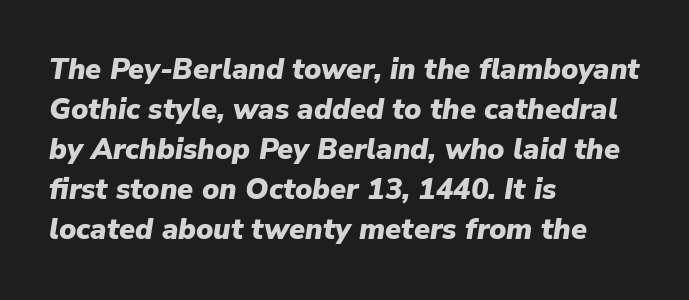
The image shows 29 px heavy type, italic (leaning right); set left-aligned, normal line spacing (1.38x), normal letter spacing, not underlined; low stroke contrast and a medium x-height.
